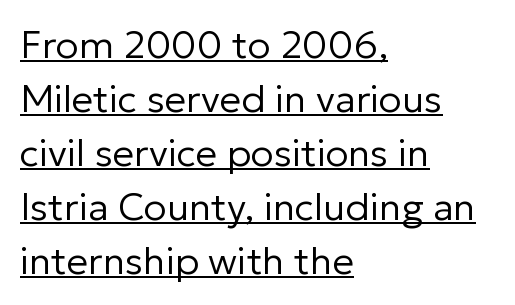
Q: Is the text bold? A: No.
Q: Is the text italic (slanted)? A: No, it is upright.
Q: Is the typeface a serif or a sans-serif typeface? A: Sans-serif.
Q: Is the text underlined? A: Yes.
Q: How is the paragraph aligned? A: Left-aligned.
Q: Is the spacing between letters normal or unusually wide? A: Normal.
Q: Is the spacing between lines tight, normal or loose? A: Normal.
Q: Width (condensed, normal, or wide)? A: Normal.
Q: Stroke contrast? A: Low.
Q: x-height? A: Medium.
Q: Monospaced? A: No.
